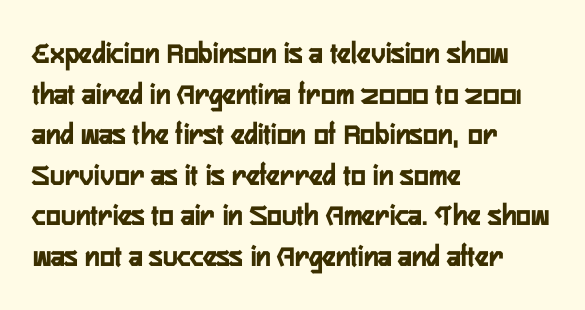
{"serif": "no", "italic": "no", "bold": "yes", "weight": "semibold", "width": "condensed", "stroke_contrast": "low", "x_height": "medium", "monospaced": "no", "underline": "no", "align": "left", "line_spacing": "normal", "line_spacing_ratio": 1.31, "letter_spacing": "normal", "letter_spacing_em": 0.0, "glyph_px": 31}
